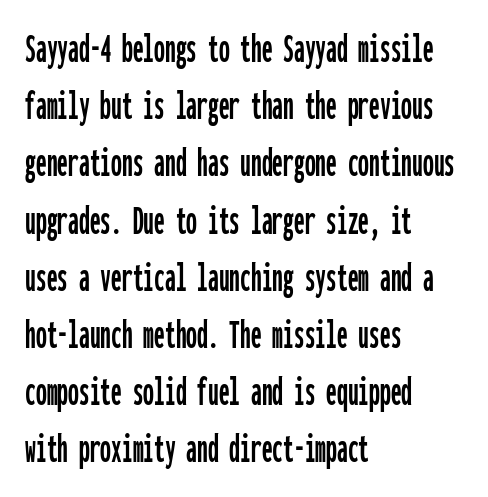
Each word holds together tightly as a unit, with standard inter-letter gaps. Fixed-width glyphs throughout — classic coding-font behaviour. A clean baseline with only descenders dipping below it. What's the leading like? Ordinary, nothing unusual. The type family on display is of the sans-serif kind.
